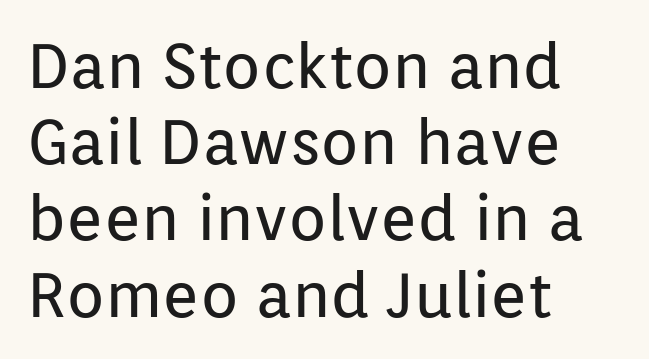
These lines keep a tight, regular rhythm from letter to letter. A typesetter would call this proportional, since set widths differ per character. The typeface has the unassuming heft of standard copy or less. You can tell it's not italic because the verticals are truly vertical.
